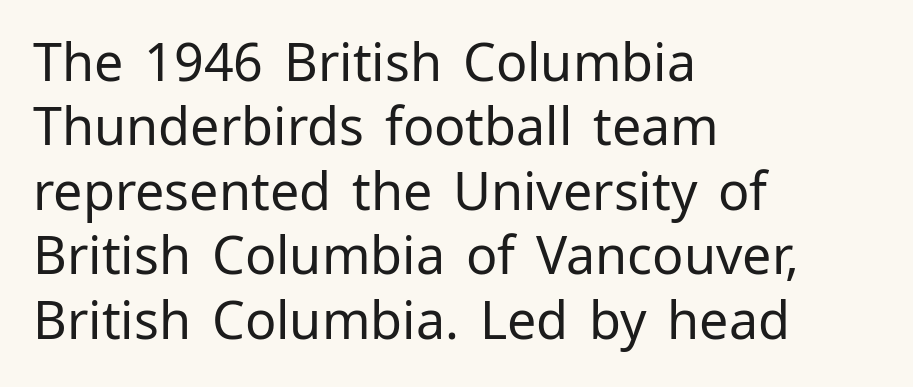
{"serif": "no", "italic": "no", "bold": "no", "weight": "regular", "width": "normal", "stroke_contrast": "low", "x_height": "medium", "monospaced": "no", "underline": "no", "align": "left", "line_spacing_ratio": 1.24, "letter_spacing": "normal", "letter_spacing_em": 0.0, "glyph_px": 52}
